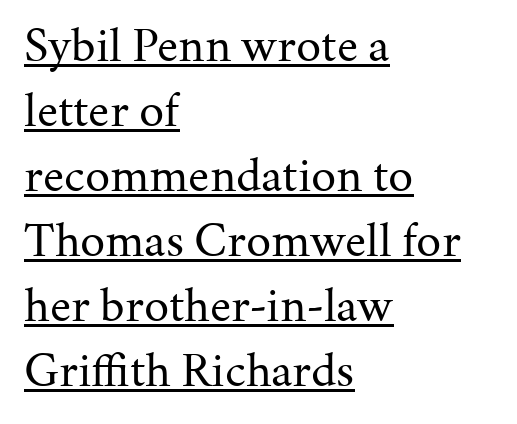
Q: Is the text bold? A: No.
Q: Is the text italic (slanted)? A: No, it is upright.
Q: Is the typeface a serif or a sans-serif typeface? A: Serif.
Q: Is the text underlined? A: Yes.
Q: How is the paragraph aligned? A: Left-aligned.
Q: Is the spacing between letters normal or unusually wide? A: Normal.
Q: Is the spacing between lines tight, normal or loose? A: Normal.
Q: Width (condensed, normal, or wide)? A: Normal.
Q: Stroke contrast? A: Medium.
Q: x-height? A: Medium.
Q: Monospaced? A: No.
